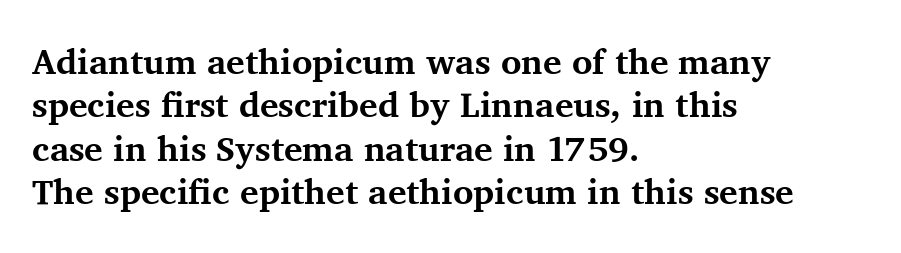
The image shows 35 px bold serif type, upright; set left-aligned, line spacing 1.24x, normal letter spacing, not underlined; medium stroke contrast and a medium x-height.
